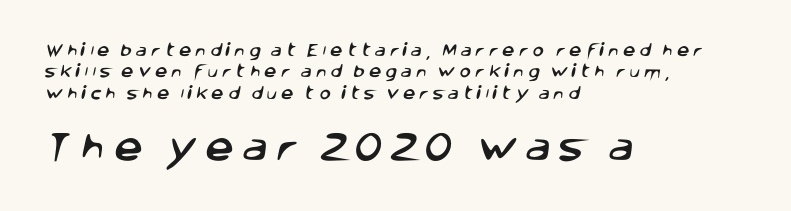
Character widths vary here, with narrow letters taking less room than wide ones. Compared with typical paragraphs, the rows here are spaced about the same. The more generous point size was reserved for the lower chunk. Each line starts at the same left margin while the right side varies. The rendering shows plain stroke endings on the letterforms — a sans-serif design.
